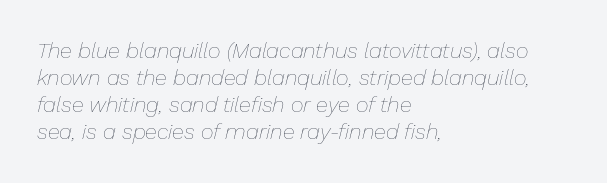
{"italic": "yes", "lean": "right", "slant_degrees": 13, "bold": "no", "underline": "no", "align": "left", "line_spacing_ratio": 1.23, "letter_spacing": "normal", "letter_spacing_em": 0.0, "glyph_px": 22}
